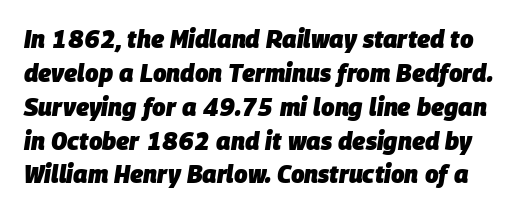
Q: Is the text bold? A: Yes.
Q: Is the text italic (slanted)? A: Yes, it leans right by about 9 degrees.
Q: Is the text underlined? A: No.
Q: Is the spacing between letters normal or unusually wide? A: Normal.
Q: Is the spacing between lines tight, normal or loose? A: Normal.
